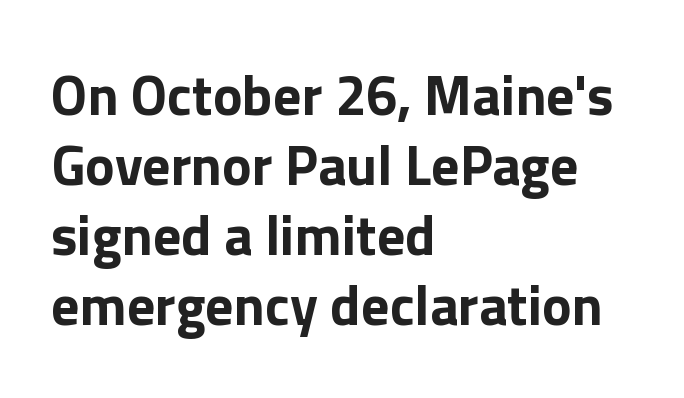
The image shows 56 px bold sans-serif type, upright; set left-aligned, normal line spacing (1.25x), normal letter spacing, not underlined; low stroke contrast and a medium x-height.
